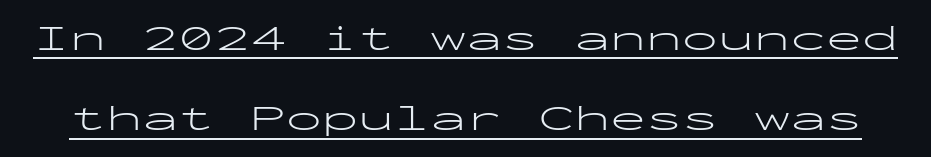
The image shows 36 px light, wide sans-serif type, upright, monospaced; set loose line spacing (2.23x), normal letter spacing, underlined; low stroke contrast and a medium x-height.
